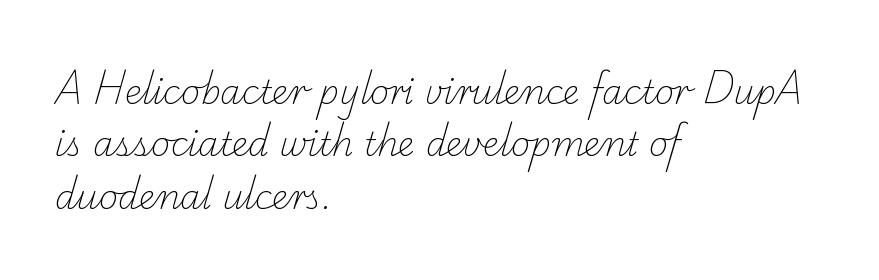
Q: Is the text bold? A: No.
Q: Is the typeface a serif or a sans-serif typeface? A: Serif.
Q: Is the text underlined? A: No.
Q: How is the paragraph aligned? A: Left-aligned.
Q: Is the spacing between letters normal or unusually wide? A: Normal.
Q: Is the spacing between lines tight, normal or loose? A: Normal.
Q: Width (condensed, normal, or wide)? A: Normal.
Q: Stroke contrast? A: Low.
Q: x-height? A: Small.
Q: Monospaced? A: No.
